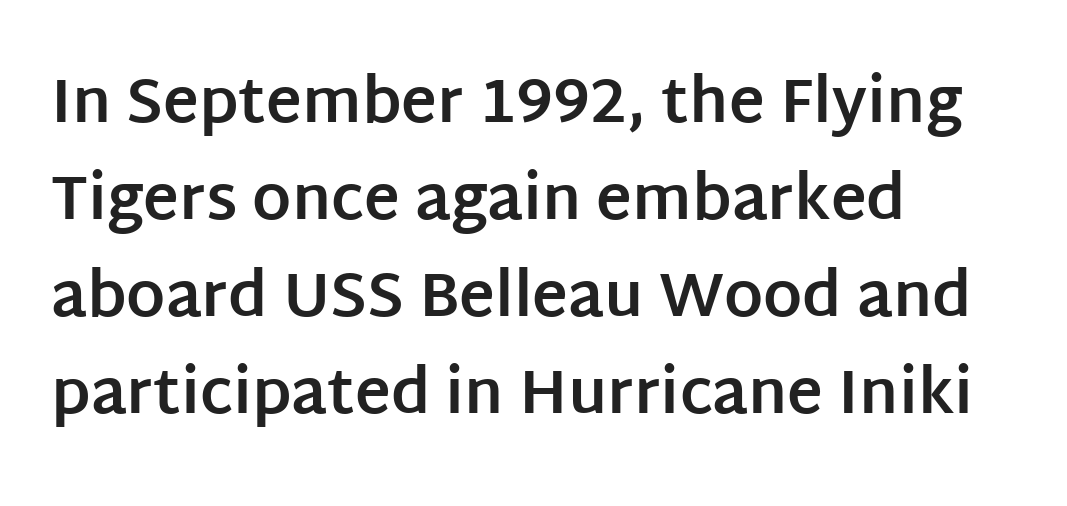
Note the varied advance widths — an 'i' is clearly narrower than an 'm'. A clean baseline with only descenders dipping below it. Honestly, the letter spacing is just normal — you wouldn't notice it. These words are printed bold, with thick strokes throughout. Each line starts at the same left margin while the right side varies. What kind of face is this? One without serifs — a sans.
